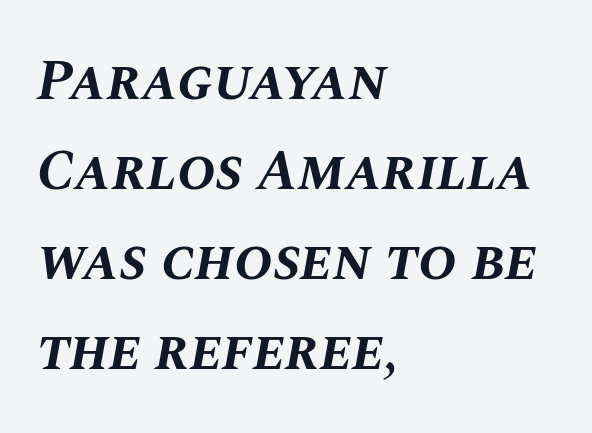
The image shows 58 px bold type, italic (leaning right); set left-aligned, normal line spacing (1.55x), normal letter spacing, not underlined; medium stroke contrast and a large x-height.
